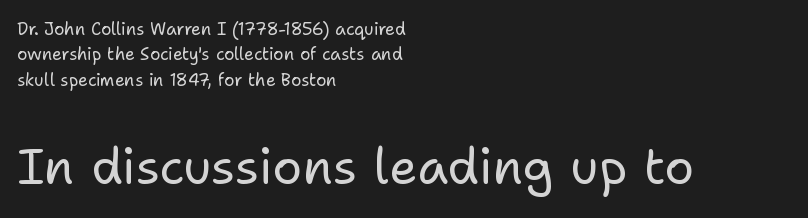
The image shows 50 px regular-weight sans-serif type, upright; set left-aligned, normal line spacing (1.5x), normal letter spacing, not underlined; the second (bottom) block is 2.94x larger; low stroke contrast and a medium x-height.
